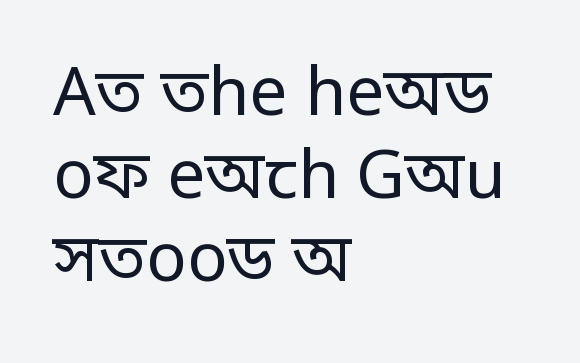
{"serif": "no", "italic": "no", "bold": "no", "weight": "regular", "width": "condensed", "stroke_contrast": "low", "monospaced": "no", "underline": "no", "align": "left", "line_spacing_ratio": 1.24, "letter_spacing": "normal", "letter_spacing_em": 0.0, "glyph_px": 67}
